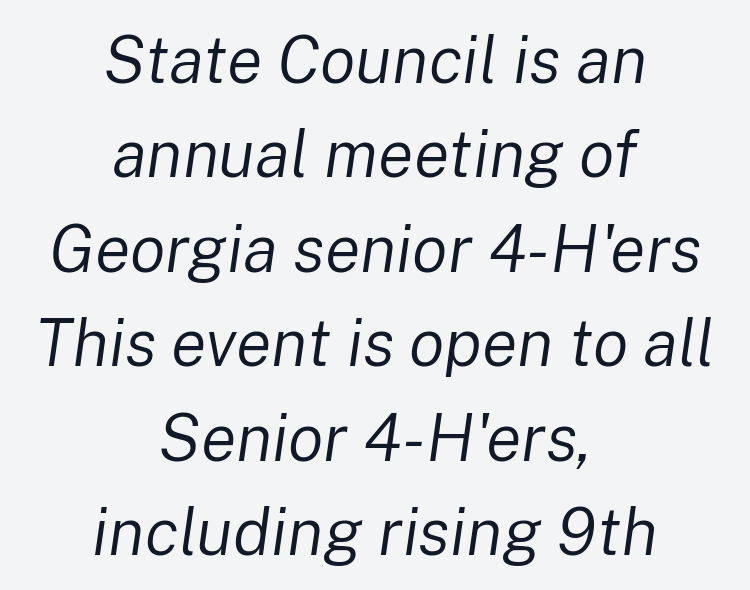
{"italic": "yes", "lean": "right", "slant_degrees": 8, "bold": "no", "weight": "regular", "width": "normal", "stroke_contrast": "low", "x_height": "medium", "monospaced": "no", "underline": "no", "align": "center", "line_spacing": "normal", "line_spacing_ratio": 1.43, "letter_spacing": "normal", "letter_spacing_em": 0.0, "glyph_px": 66}
